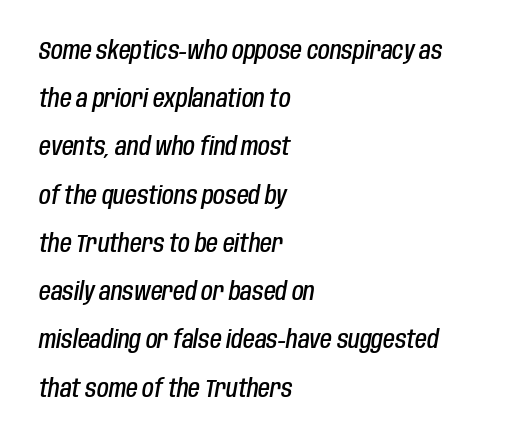
Q: Is the text bold? A: Semi-bold.
Q: Is the text italic (slanted)? A: Yes, it leans right by about 10 degrees.
Q: Is the text underlined? A: No.
Q: How is the paragraph aligned? A: Left-aligned.
Q: Is the spacing between letters normal or unusually wide? A: Normal.
Q: Is the spacing between lines tight, normal or loose? A: Loose.
